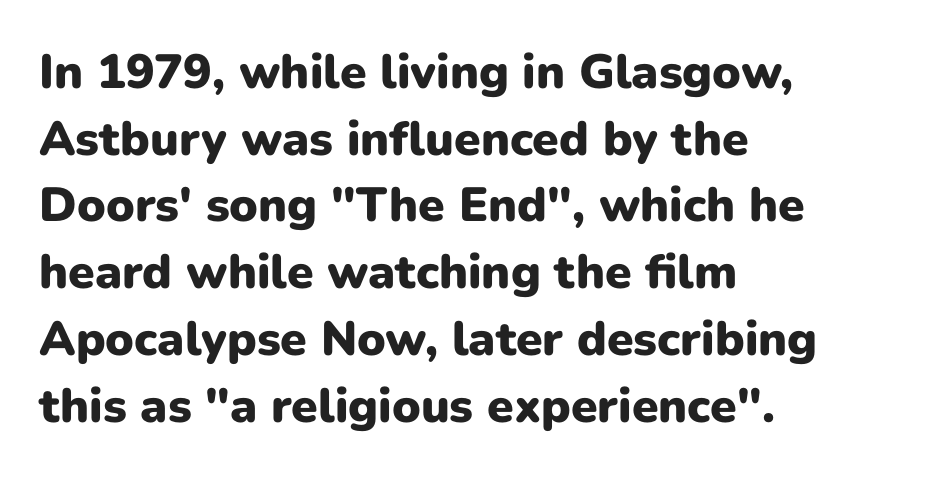
Q: Is the text bold? A: Yes.
Q: Is the text italic (slanted)? A: No, it is upright.
Q: Is the typeface a serif or a sans-serif typeface? A: Sans-serif.
Q: Is the text underlined? A: No.
Q: How is the paragraph aligned? A: Left-aligned.
Q: Is the spacing between letters normal or unusually wide? A: Normal.
Q: Is the spacing between lines tight, normal or loose? A: Normal.
Q: Width (condensed, normal, or wide)? A: Normal.
Q: Stroke contrast? A: Low.
Q: x-height? A: Medium.
Q: Monospaced? A: No.
